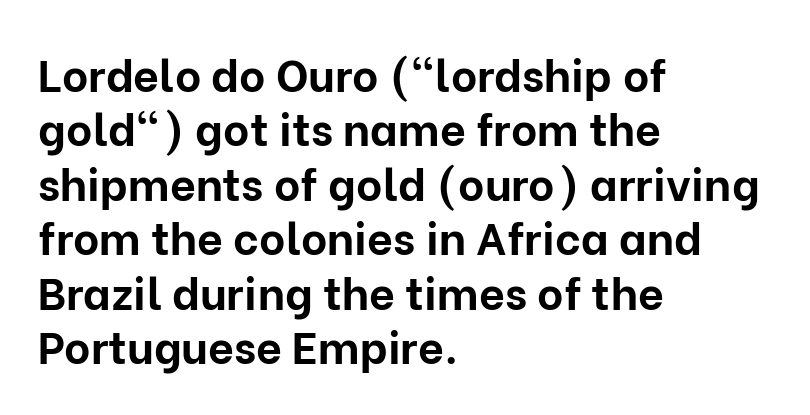
The image shows 45 px bold sans-serif type, upright; set left-aligned, line spacing 1.21x, normal letter spacing, not underlined; low stroke contrast and a medium x-height.
